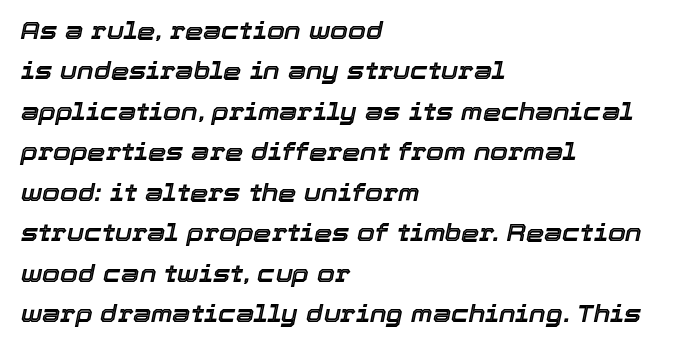
Observe the ordinary spacing: letters are neighbours, not strangers. The whole block is typeset with a tilt. Quick note: underline off. Which margin do the lines hug? The left one — the right edge is uneven.
